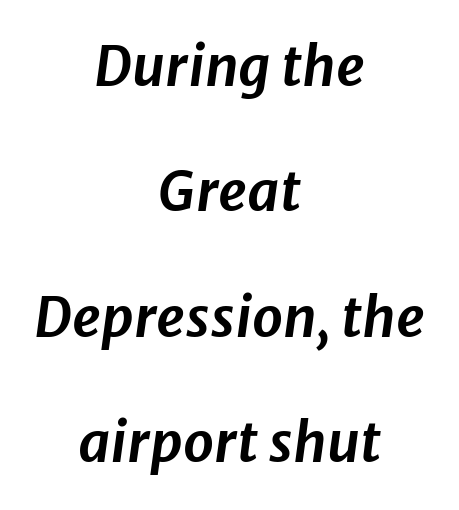
The gap between lines stays unmarked. This sample uses an oblique cut, with every glyph tilted off the vertical. Compared with typical body copy, the letter spacing here is the same. A typesetter would call this proportional, since set widths differ per character. Line starts and ends both wander, symmetrically.
